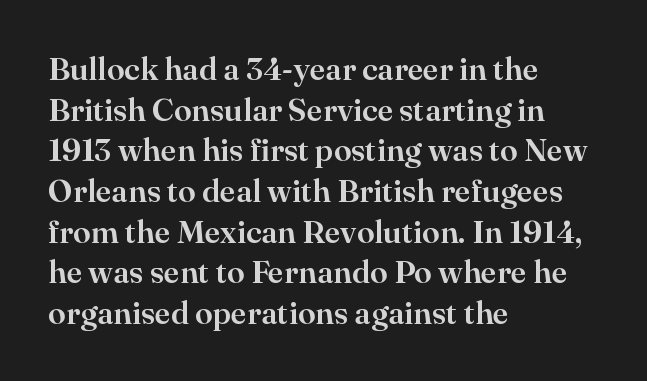
Q: Is the text italic (slanted)? A: No, it is upright.
Q: Is the typeface a serif or a sans-serif typeface? A: Serif.
Q: Is the text underlined? A: No.
Q: How is the paragraph aligned? A: Left-aligned.
Q: Is the spacing between letters normal or unusually wide? A: Normal.
Q: Is the spacing between lines tight, normal or loose? A: Normal.
Q: Width (condensed, normal, or wide)? A: Normal.
Q: Stroke contrast? A: High.
Q: x-height? A: Small.
Q: Monospaced? A: No.
